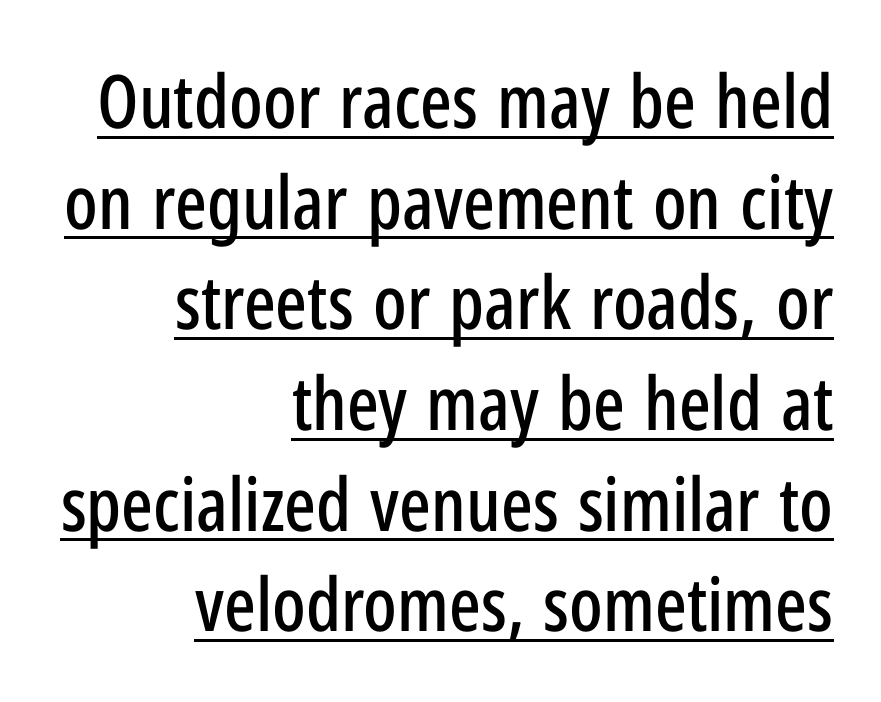
{"serif": "no", "italic": "no", "width": "condensed", "stroke_contrast": "low", "x_height": "medium", "monospaced": "no", "underline": "yes", "align": "right", "line_spacing": "normal", "line_spacing_ratio": 1.36, "letter_spacing": "normal", "letter_spacing_em": 0.0, "glyph_px": 74}
